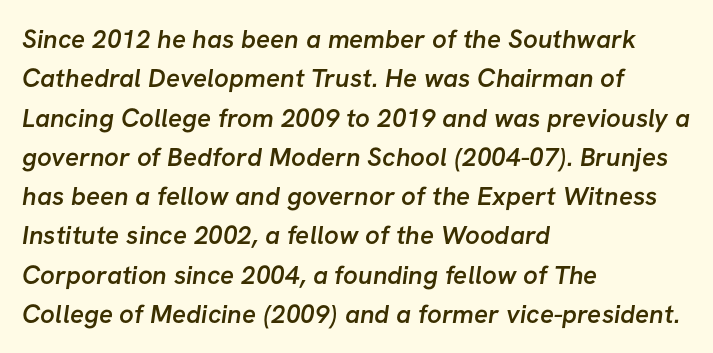
{"bold": "semi", "underline": "no", "align": "left", "line_spacing": "normal", "line_spacing_ratio": 1.51, "letter_spacing": "normal", "letter_spacing_em": 0.0, "glyph_px": 26}
